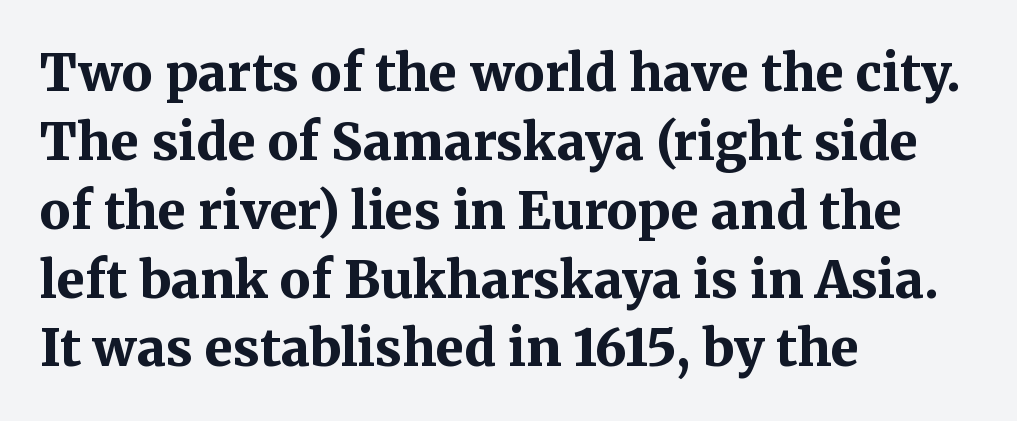
The image shows 51 px bold serif type, upright; set left-aligned, normal line spacing (1.35x), normal letter spacing, not underlined; medium stroke contrast and a medium x-height.
